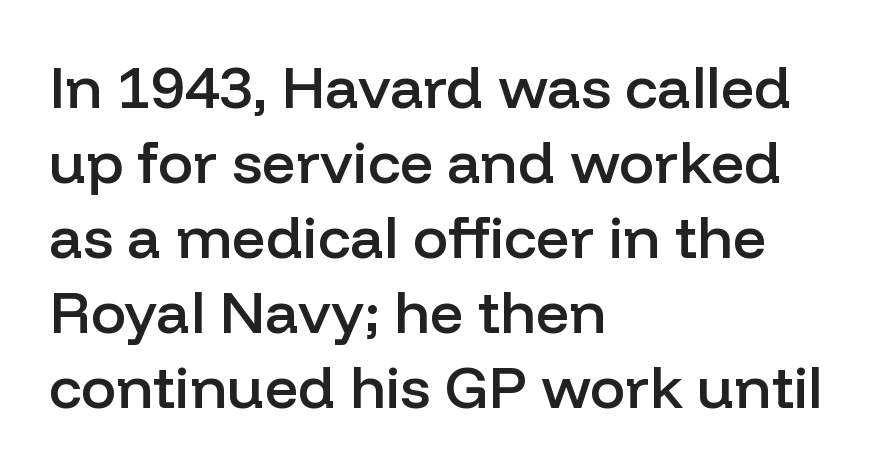
The image shows 59 px semibold sans-serif type, upright; set left-aligned, normal line spacing (1.27x), normal letter spacing, not underlined; low stroke contrast and a medium x-height.
